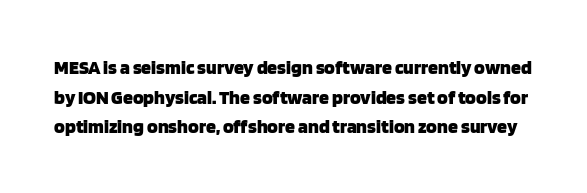
{"italic": "no", "bold": "yes", "underline": "no", "line_spacing": "normal", "line_spacing_ratio": 1.48, "letter_spacing": "normal", "letter_spacing_em": 0.0, "glyph_px": 20}
